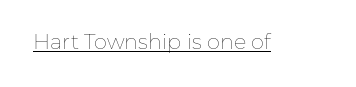
{"italic": "no", "bold": "no", "underline": "yes", "letter_spacing": "normal", "letter_spacing_em": 0.0, "glyph_px": 21}
